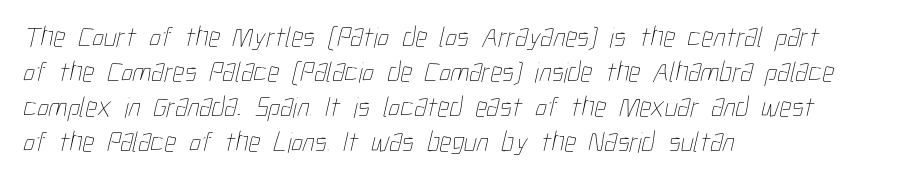
{"bold": "no", "weight": "thin", "width": "condensed", "stroke_contrast": "low", "x_height": "medium", "monospaced": "no", "underline": "no", "align": "left", "line_spacing_ratio": 1.21, "letter_spacing": "normal", "letter_spacing_em": 0.0, "glyph_px": 29}
